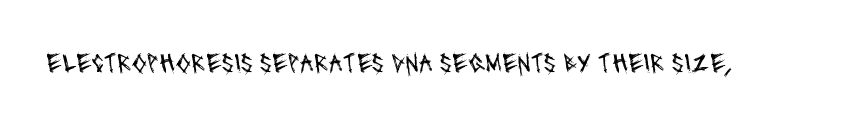
Examine the stroke ends and you'll find no serifs. Honestly, there is no underline to notice here at all. Counters stay open thanks to moderate or lighter strokes. The rendering uses natural spacing where letterforms have individual widths.
